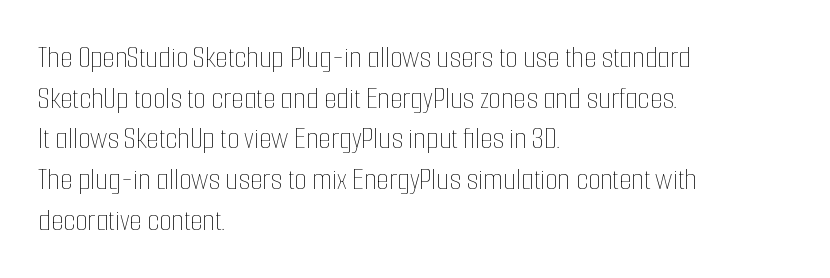
Q: Is the text bold? A: No.
Q: Is the text italic (slanted)? A: No, it is upright.
Q: Is the text underlined? A: No.
Q: How is the paragraph aligned? A: Left-aligned.
Q: Is the spacing between letters normal or unusually wide? A: Normal.
Q: Is the spacing between lines tight, normal or loose? A: Normal.
Q: Width (condensed, normal, or wide)? A: Condensed.
Q: Stroke contrast? A: Low.
Q: x-height? A: Medium.
Q: Monospaced? A: No.
